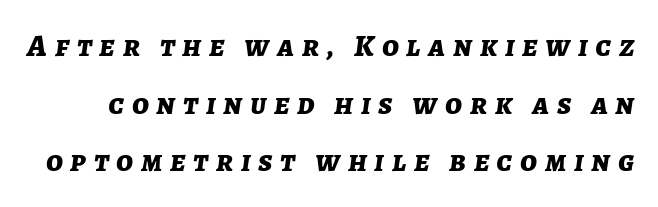
The image shows 31 px bold type, italic (leaning right); set line spacing 1.86x, unusually wide letter spacing (+0.25 em), not underlined; low stroke contrast and a medium x-height.
